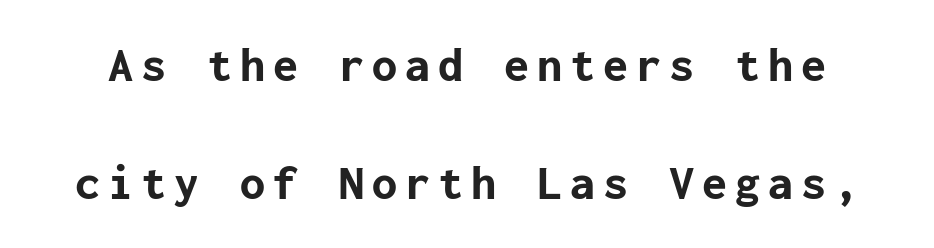
Regarding serifs, this sample does without them. Each new line begins a long way beneath the previous one. Every character sits straight up, as roman type does. Bare-footed words on every line.
